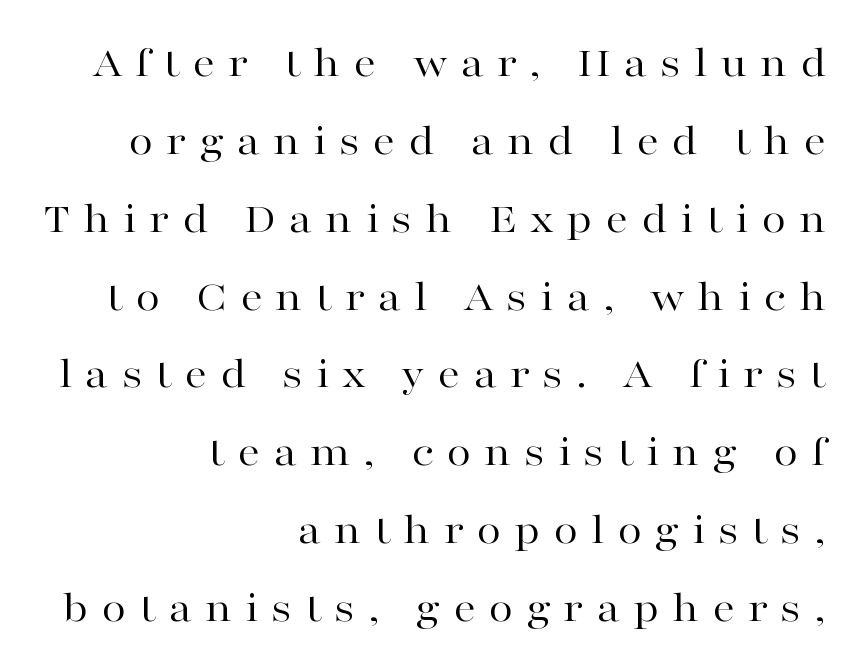
Q: Is the text bold? A: No.
Q: Is the text italic (slanted)? A: No, it is upright.
Q: Is the typeface a serif or a sans-serif typeface? A: Serif.
Q: Is the text underlined? A: No.
Q: How is the paragraph aligned? A: Right-aligned.
Q: Is the spacing between letters normal or unusually wide? A: Unusually wide.
Q: Width (condensed, normal, or wide)? A: Wide.
Q: Stroke contrast? A: High.
Q: x-height? A: Medium.
Q: Monospaced? A: No.
